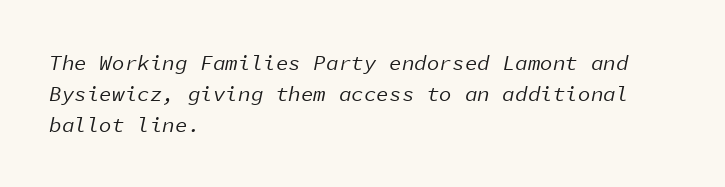
{"italic": "yes", "lean": "right", "slant_degrees": 11, "bold": "no", "underline": "no", "align": "left", "line_spacing": "normal", "line_spacing_ratio": 1.47, "letter_spacing": "normal", "letter_spacing_em": 0.0, "glyph_px": 21}
